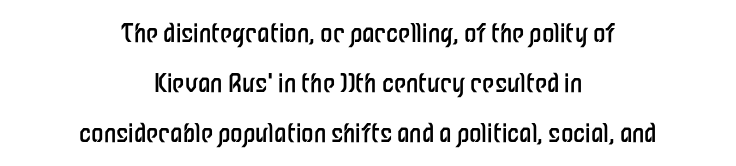
The image shows 25 px text type, upright; set centered, loose line spacing (2.01x), normal letter spacing, not underlined.
